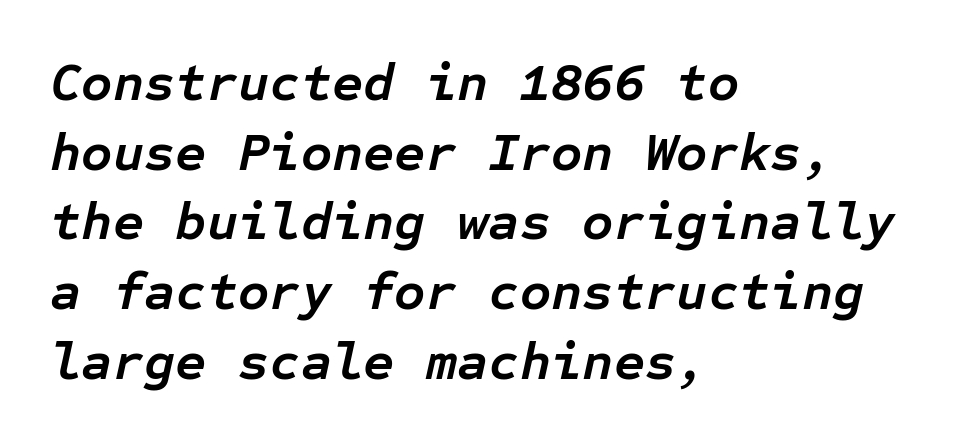
The image shows 54 px semibold type, italic (leaning right), monospaced; set left-aligned, normal line spacing (1.29x), normal letter spacing, not underlined; low stroke contrast and a medium x-height.
